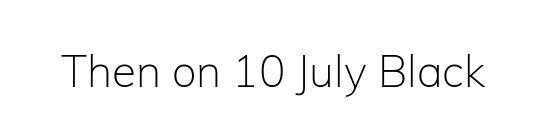
The image shows 44 px light sans-serif type, upright; set normal letter spacing, not underlined; low stroke contrast and a medium x-height.
